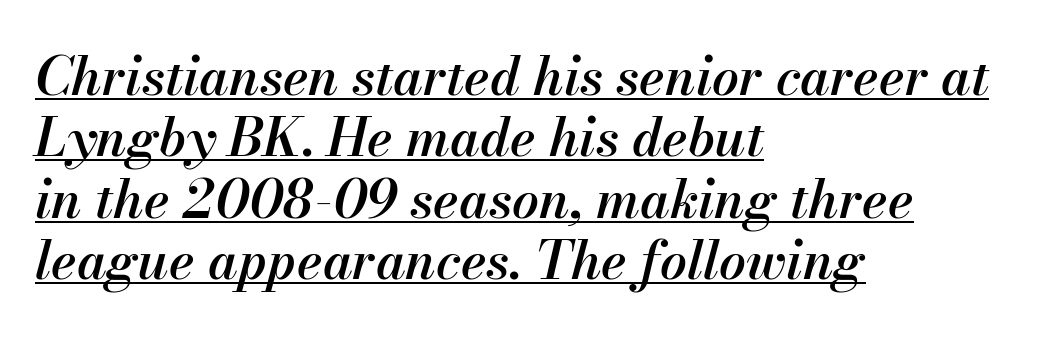
The image shows 53 px semibold type, italic (leaning right); set left-aligned, line spacing 1.16x, normal letter spacing, underlined; medium stroke contrast and a small x-height.
